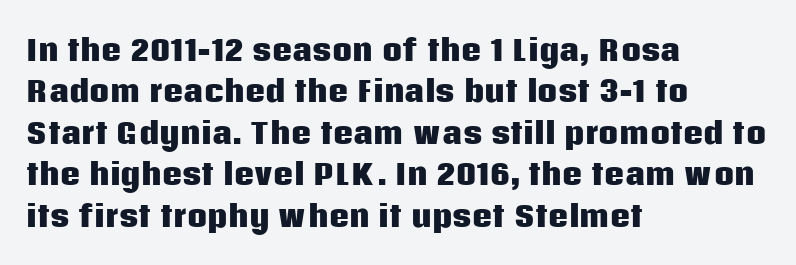
{"serif": "no", "italic": "no", "bold": "yes", "weight": "heavy", "width": "normal", "stroke_contrast": "low", "x_height": "large", "monospaced": "no", "underline": "no", "align": "left", "line_spacing": "normal", "line_spacing_ratio": 1.48, "letter_spacing": "normal", "letter_spacing_em": 0.0, "glyph_px": 28}
